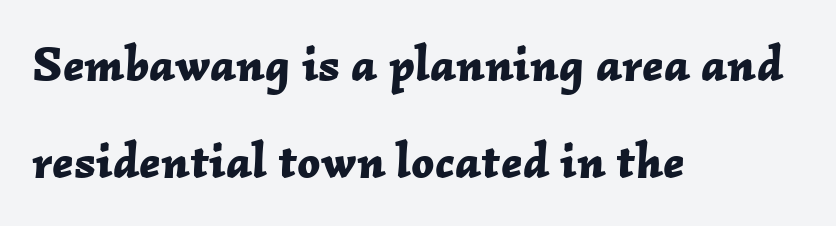
Q: Is the text bold? A: Yes.
Q: Is the text italic (slanted)? A: Yes, it leans right by about 2 degrees.
Q: Is the text underlined? A: No.
Q: How is the paragraph aligned? A: Left-aligned.
Q: Is the spacing between letters normal or unusually wide? A: Normal.
Q: Is the spacing between lines tight, normal or loose? A: Loose.
Q: Width (condensed, normal, or wide)? A: Normal.
Q: Stroke contrast? A: Low.
Q: x-height? A: Medium.
Q: Monospaced? A: No.
